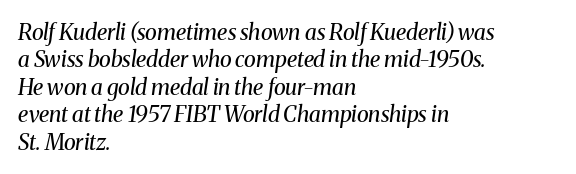
Q: Is the text bold? A: No.
Q: Is the text italic (slanted)? A: Yes, it leans right by about 8 degrees.
Q: Is the text underlined? A: No.
Q: How is the paragraph aligned? A: Left-aligned.
Q: Is the spacing between letters normal or unusually wide? A: Normal.
Q: Is the spacing between lines tight, normal or loose? A: Normal.
